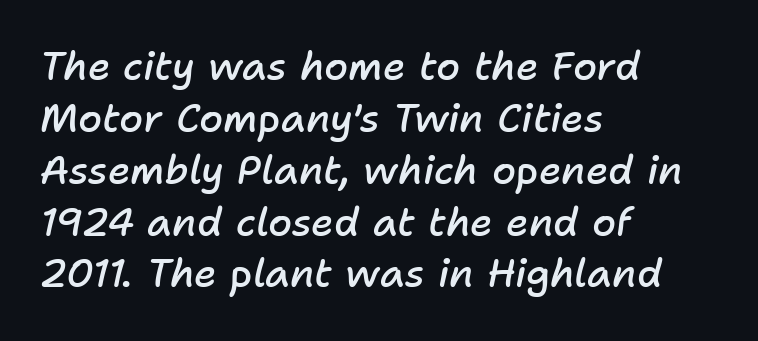
Q: Is the text bold? A: Semi-bold.
Q: Is the text italic (slanted)? A: Yes, it leans right by about 11 degrees.
Q: Is the text underlined? A: No.
Q: How is the paragraph aligned? A: Left-aligned.
Q: Is the spacing between letters normal or unusually wide? A: Normal.
Q: Is the spacing between lines tight, normal or loose? A: Normal.
Q: Width (condensed, normal, or wide)? A: Normal.
Q: Stroke contrast? A: Low.
Q: x-height? A: Medium.
Q: Monospaced? A: No.
